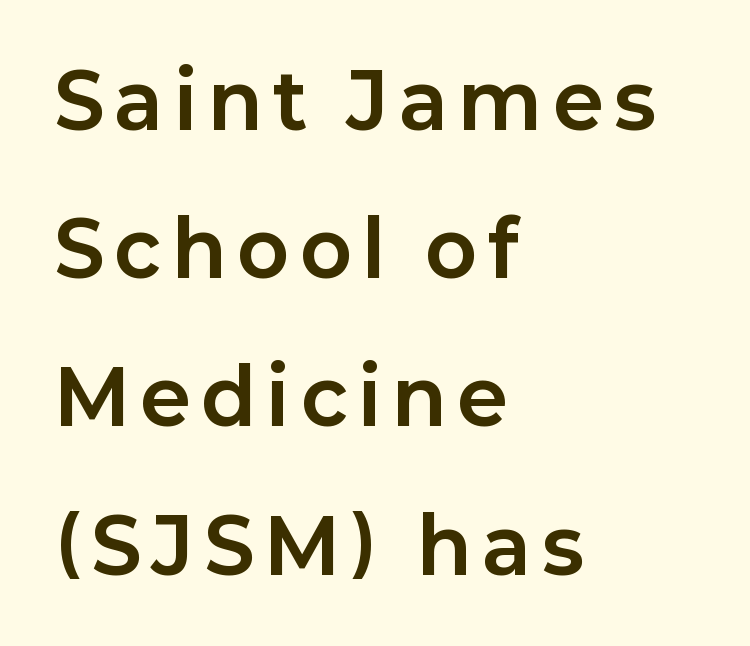
{"serif": "no", "italic": "no", "bold": "yes", "weight": "bold", "width": "normal", "stroke_contrast": "low", "x_height": "medium", "monospaced": "no", "underline": "no", "align": "left", "line_spacing": "loose", "line_spacing_ratio": 1.95, "glyph_px": 76}
